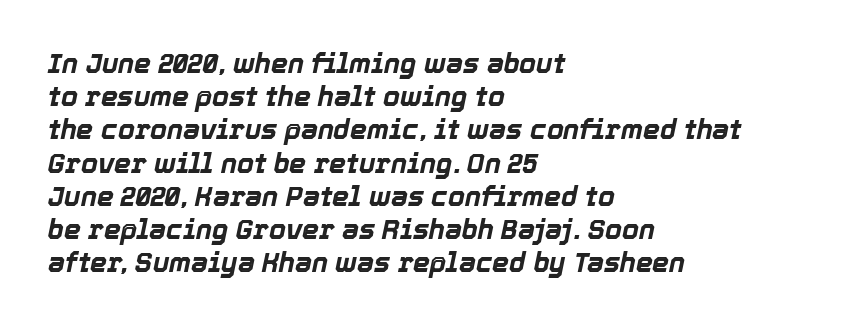
The image shows 27 px bold type, italic (leaning right); set left-aligned, line spacing 1.23x, normal letter spacing, not underlined.
